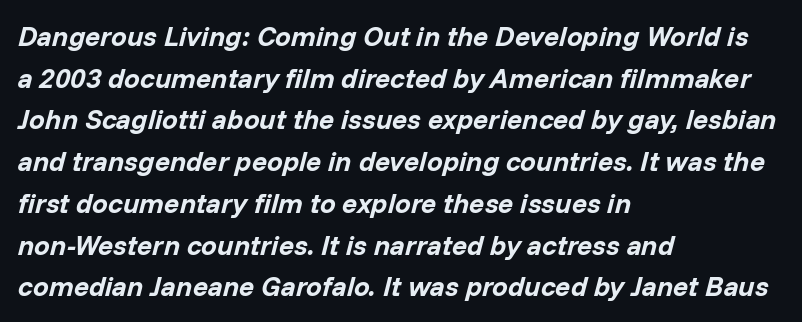
The image shows 28 px bold type, italic (leaning right); set left-aligned, normal line spacing (1.49x), normal letter spacing, not underlined; low stroke contrast and a medium x-height.
